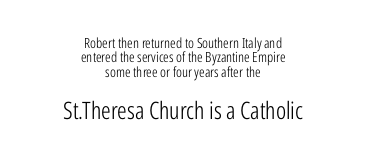
Q: Is the text bold? A: No.
Q: Is the text italic (slanted)? A: No, it is upright.
Q: Is the text underlined? A: No.
Q: How is the paragraph aligned? A: Centered.
Q: Is the spacing between letters normal or unusually wide? A: Normal.
Q: Is the spacing between lines tight, normal or loose? A: Tight.
Q: Which block of text is set in a larger size, the first (top) or the second (bottom)? A: The second (bottom) one.
